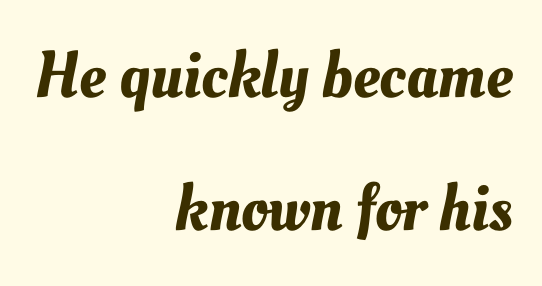
The image shows 66 px text type; set right-aligned, loose line spacing (2.01x), normal letter spacing, not underlined; medium stroke contrast and a small x-height.
